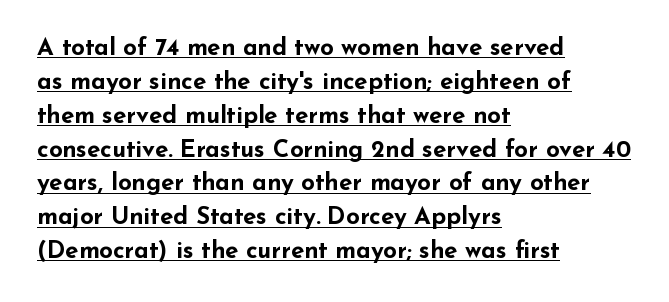
Q: Is the text bold? A: Yes.
Q: Is the text italic (slanted)? A: No, it is upright.
Q: Is the text underlined? A: Yes.
Q: How is the paragraph aligned? A: Left-aligned.
Q: Is the spacing between letters normal or unusually wide? A: Normal.
Q: Is the spacing between lines tight, normal or loose? A: Normal.
